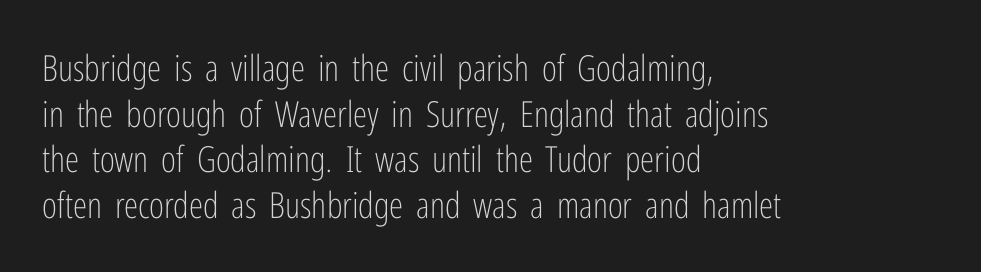
Q: Is the text bold? A: No.
Q: Is the text italic (slanted)? A: No, it is upright.
Q: Is the typeface a serif or a sans-serif typeface? A: Sans-serif.
Q: Is the text underlined? A: No.
Q: How is the paragraph aligned? A: Left-aligned.
Q: Is the spacing between letters normal or unusually wide? A: Normal.
Q: Is the spacing between lines tight, normal or loose? A: Normal.
Q: Width (condensed, normal, or wide)? A: Condensed.
Q: Stroke contrast? A: Low.
Q: x-height? A: Medium.
Q: Monospaced? A: No.
